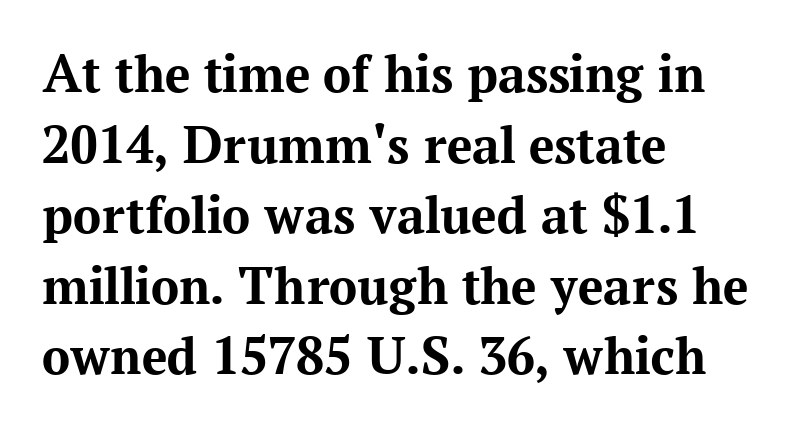
{"serif": "yes", "italic": "no", "bold": "yes", "weight": "bold", "width": "normal", "stroke_contrast": "medium", "x_height": "medium", "monospaced": "no", "underline": "no", "align": "left", "line_spacing": "normal", "line_spacing_ratio": 1.26, "letter_spacing": "normal", "letter_spacing_em": 0.0, "glyph_px": 56}
